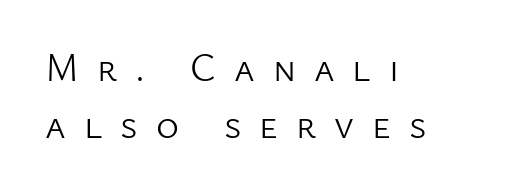
{"serif": "no", "italic": "no", "bold": "no", "weight": "light", "width": "normal", "stroke_contrast": "low", "x_height": "medium", "monospaced": "no", "underline": "no", "align": "left", "line_spacing": "normal", "line_spacing_ratio": 1.47, "letter_spacing": "wide", "letter_spacing_em": 0.46, "glyph_px": 39}
